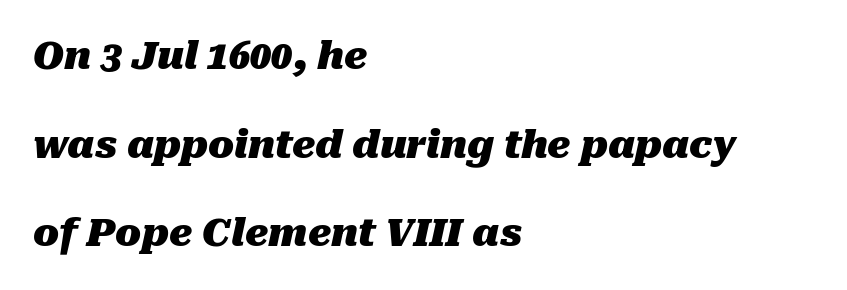
{"italic": "yes", "lean": "right", "slant_degrees": 10, "bold": "yes", "weight": "heavy", "width": "normal", "stroke_contrast": "medium", "x_height": "medium", "monospaced": "no", "underline": "no", "align": "left", "line_spacing": "loose", "line_spacing_ratio": 2.33, "letter_spacing": "normal", "letter_spacing_em": 0.0, "glyph_px": 38}
